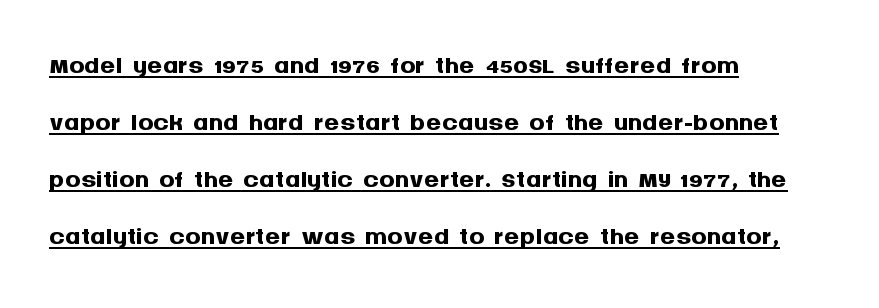
The image shows 38 px semibold sans-serif type, upright; set left-aligned, normal line spacing (1.5x), normal letter spacing, underlined; medium stroke contrast and a large x-height.
